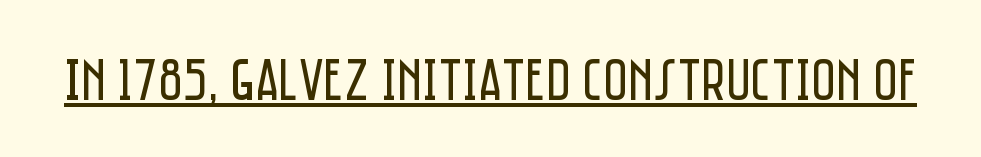
The image shows 60 px regular-weight, condensed sans-serif type, upright; set normal letter spacing, underlined; low stroke contrast and a large x-height.
